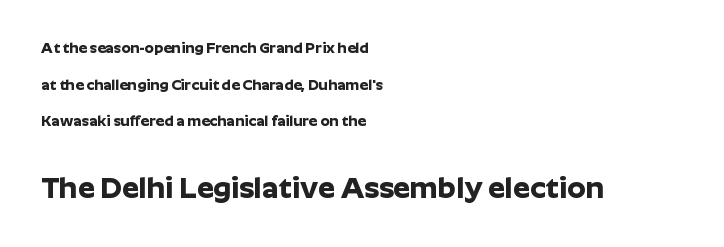
{"serif": "no", "italic": "no", "bold": "yes", "weight": "bold", "width": "normal", "stroke_contrast": "low", "x_height": "medium", "monospaced": "no", "underline": "no", "align": "left", "line_spacing": "loose", "line_spacing_ratio": 2.44, "letter_spacing": "normal", "letter_spacing_em": 0.0, "larger_block": "second", "size_ratio": 2.0, "glyph_px": 30}
